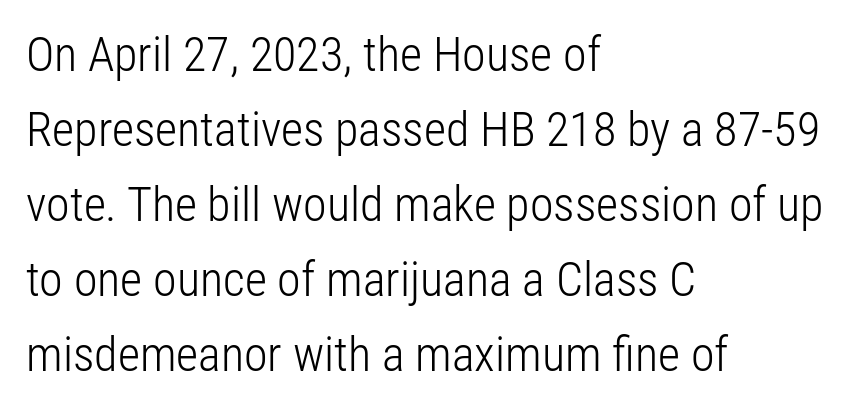
{"serif": "no", "italic": "no", "bold": "no", "weight": "light", "width": "condensed", "stroke_contrast": "low", "x_height": "medium", "monospaced": "no", "underline": "no", "align": "left", "line_spacing": "normal", "line_spacing_ratio": 1.56, "letter_spacing": "normal", "letter_spacing_em": 0.0, "glyph_px": 48}
